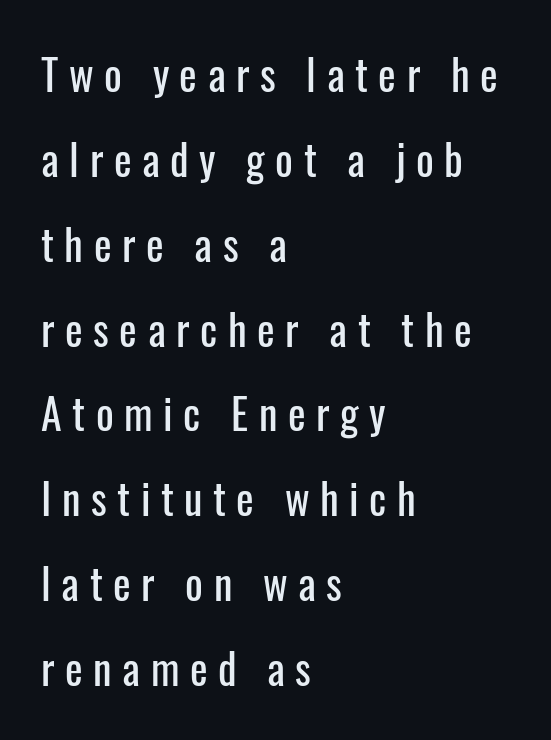
Q: Is the text italic (slanted)? A: No, it is upright.
Q: Is the typeface a serif or a sans-serif typeface? A: Sans-serif.
Q: Is the text underlined? A: No.
Q: How is the paragraph aligned? A: Left-aligned.
Q: Is the spacing between letters normal or unusually wide? A: Unusually wide.
Q: Is the spacing between lines tight, normal or loose? A: Loose.
Q: Width (condensed, normal, or wide)? A: Condensed.
Q: Stroke contrast? A: Low.
Q: x-height? A: Medium.
Q: Monospaced? A: No.
